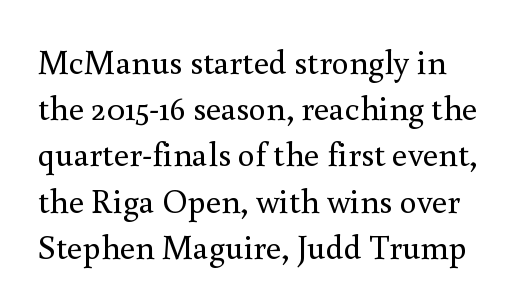
The image shows 34 px regular-weight serif type, upright; set normal line spacing (1.36x), normal letter spacing, not underlined; a small x-height.
